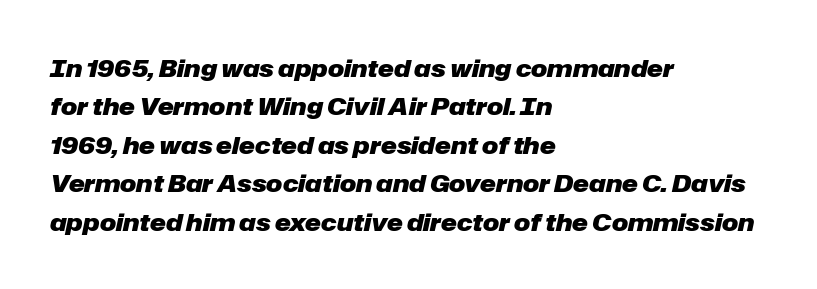
Q: Is the text bold? A: Yes.
Q: Is the text italic (slanted)? A: Yes, it leans right by about 12 degrees.
Q: Is the text underlined? A: No.
Q: How is the paragraph aligned? A: Left-aligned.
Q: Is the spacing between letters normal or unusually wide? A: Normal.
Q: Is the spacing between lines tight, normal or loose? A: Normal.
